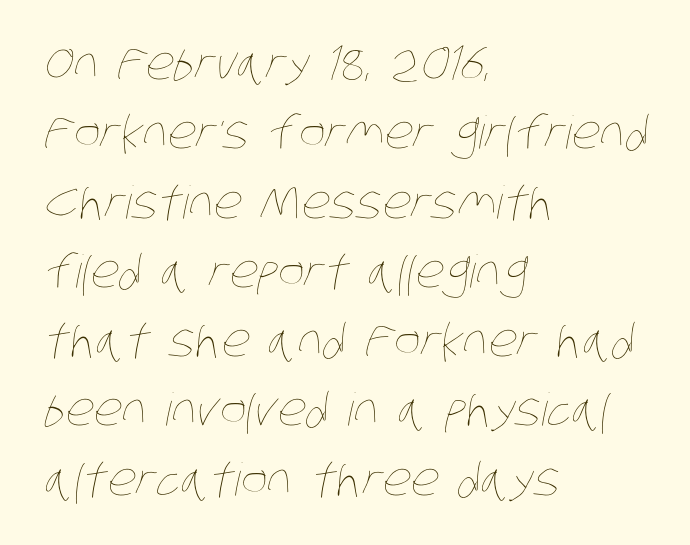
{"bold": "no", "weight": "thin", "width": "condensed", "stroke_contrast": "low", "x_height": "large", "monospaced": "no", "underline": "no", "align": "left", "line_spacing": "normal", "line_spacing_ratio": 1.54, "letter_spacing": "normal", "letter_spacing_em": 0.0, "glyph_px": 45}
